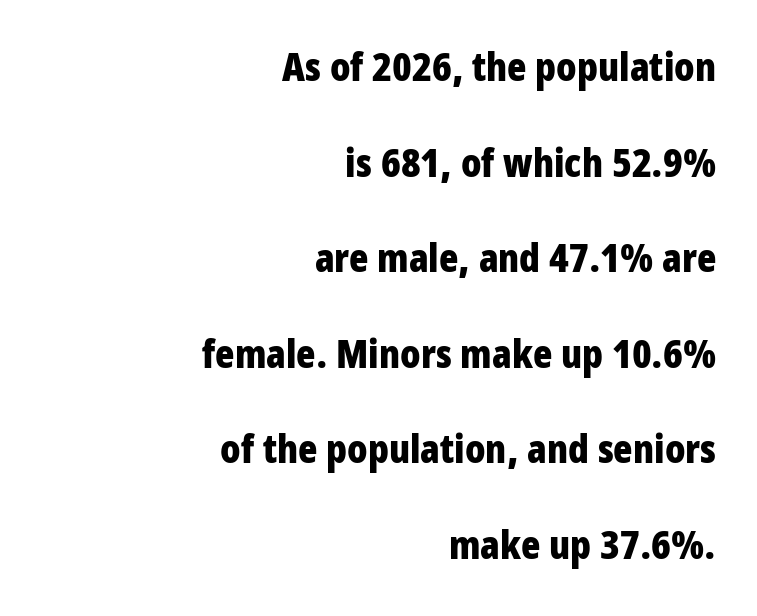
Q: Is the text bold? A: Yes.
Q: Is the text italic (slanted)? A: No, it is upright.
Q: Is the typeface a serif or a sans-serif typeface? A: Sans-serif.
Q: Is the text underlined? A: No.
Q: How is the paragraph aligned? A: Right-aligned.
Q: Is the spacing between letters normal or unusually wide? A: Normal.
Q: Is the spacing between lines tight, normal or loose? A: Loose.
Q: Width (condensed, normal, or wide)? A: Condensed.
Q: Stroke contrast? A: Low.
Q: x-height? A: Large.
Q: Monospaced? A: No.
